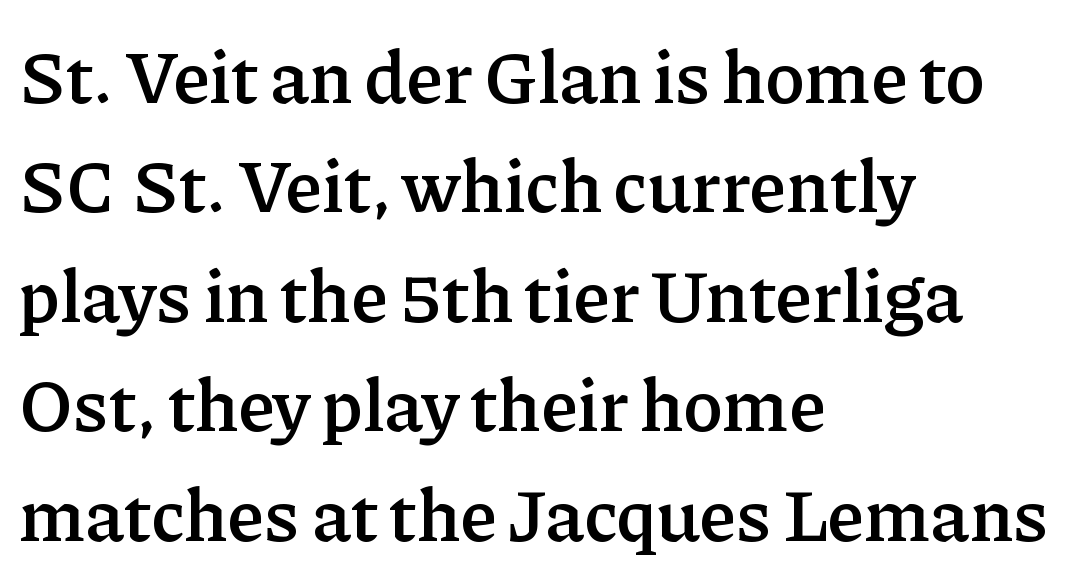
{"serif": "yes", "italic": "no", "bold": "semi", "weight": "semibold", "width": "normal", "stroke_contrast": "low", "x_height": "medium", "monospaced": "no", "underline": "no", "align": "left", "line_spacing": "normal", "line_spacing_ratio": 1.46, "letter_spacing": "normal", "letter_spacing_em": 0.0, "glyph_px": 75}
